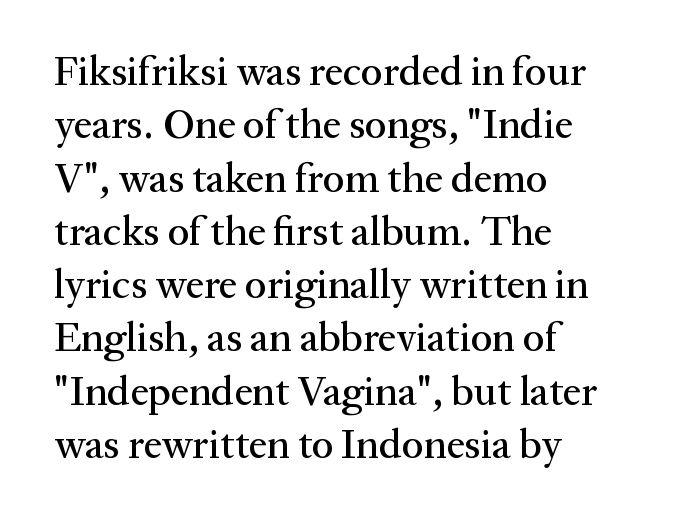
{"serif": "yes", "italic": "no", "width": "normal", "stroke_contrast": "medium", "x_height": "medium", "monospaced": "no", "underline": "no", "align": "left", "line_spacing": "normal", "line_spacing_ratio": 1.3, "letter_spacing": "normal", "letter_spacing_em": 0.0, "glyph_px": 41}
